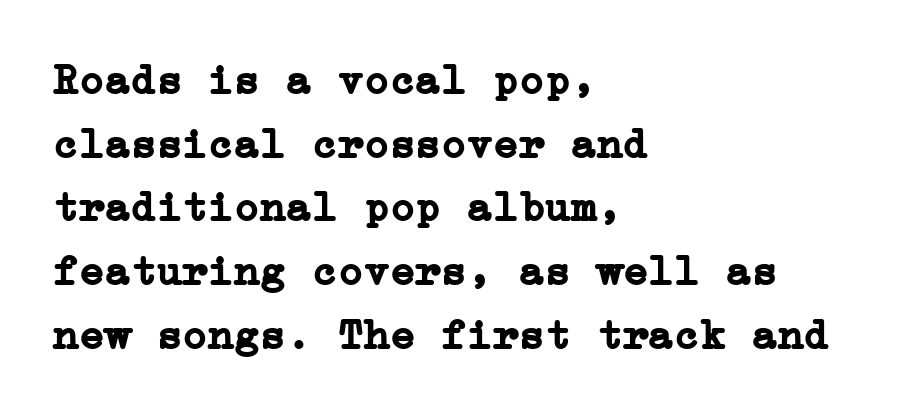
Q: Is the text bold? A: Yes.
Q: Is the text italic (slanted)? A: No, it is upright.
Q: Is the typeface a serif or a sans-serif typeface? A: Serif.
Q: Is the text underlined? A: No.
Q: How is the paragraph aligned? A: Left-aligned.
Q: Is the spacing between letters normal or unusually wide? A: Normal.
Q: Is the spacing between lines tight, normal or loose? A: Normal.
Q: Width (condensed, normal, or wide)? A: Normal.
Q: Stroke contrast? A: Low.
Q: x-height? A: Medium.
